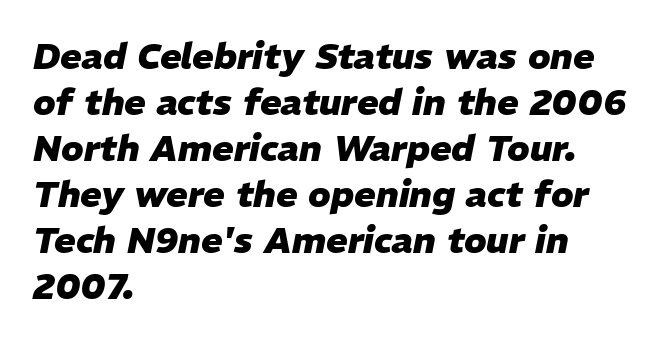
{"italic": "yes", "lean": "right", "slant_degrees": 11, "bold": "yes", "weight": "heavy", "width": "normal", "stroke_contrast": "low", "x_height": "medium", "monospaced": "no", "underline": "no", "align": "left", "line_spacing": "normal", "line_spacing_ratio": 1.28, "letter_spacing": "normal", "letter_spacing_em": 0.0, "glyph_px": 36}
